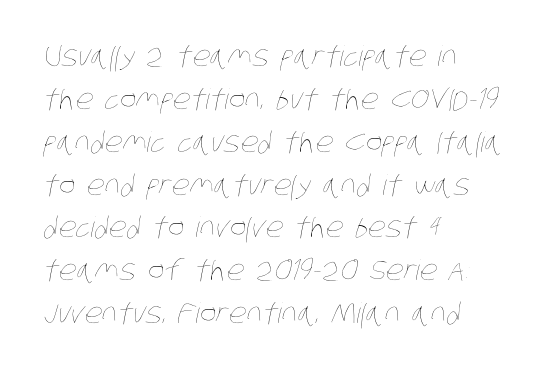
Q: Is the text bold? A: No.
Q: Is the text underlined? A: No.
Q: How is the paragraph aligned? A: Left-aligned.
Q: Is the spacing between letters normal or unusually wide? A: Normal.
Q: Is the spacing between lines tight, normal or loose? A: Normal.
Q: Width (condensed, normal, or wide)? A: Condensed.
Q: Stroke contrast? A: Low.
Q: x-height? A: Large.
Q: Monospaced? A: No.
